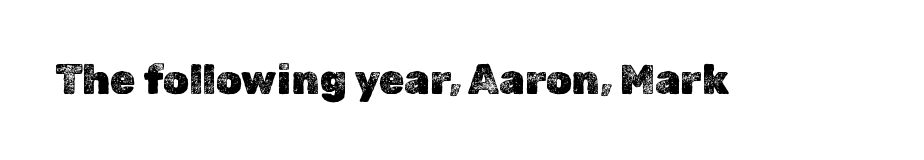
Q: Is the text italic (slanted)? A: No, it is upright.
Q: Is the text underlined? A: No.
Q: Is the spacing between letters normal or unusually wide? A: Normal.
Q: Width (condensed, normal, or wide)? A: Normal.
Q: x-height? A: Medium.
Q: Monospaced? A: No.
